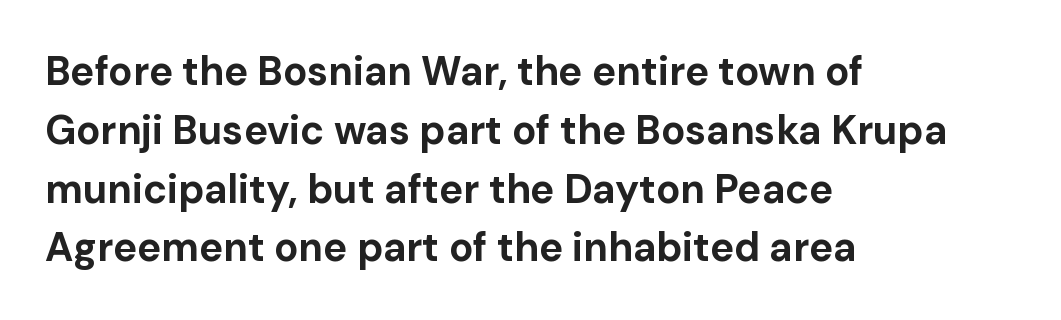
Q: Is the text bold? A: Yes.
Q: Is the text italic (slanted)? A: No, it is upright.
Q: Is the typeface a serif or a sans-serif typeface? A: Sans-serif.
Q: Is the text underlined? A: No.
Q: How is the paragraph aligned? A: Left-aligned.
Q: Is the spacing between letters normal or unusually wide? A: Normal.
Q: Is the spacing between lines tight, normal or loose? A: Normal.
Q: Width (condensed, normal, or wide)? A: Normal.
Q: Stroke contrast? A: Low.
Q: x-height? A: Medium.
Q: Monospaced? A: No.
